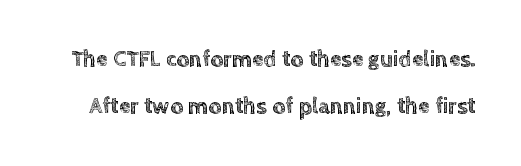
This block would shrink considerably if given ordinary leading; it's expanded now. Spacing between characters is what you'd get straight out of the box. Type without underlining. This sample uses an upright cut, with every glyph sitting square on the baseline.
